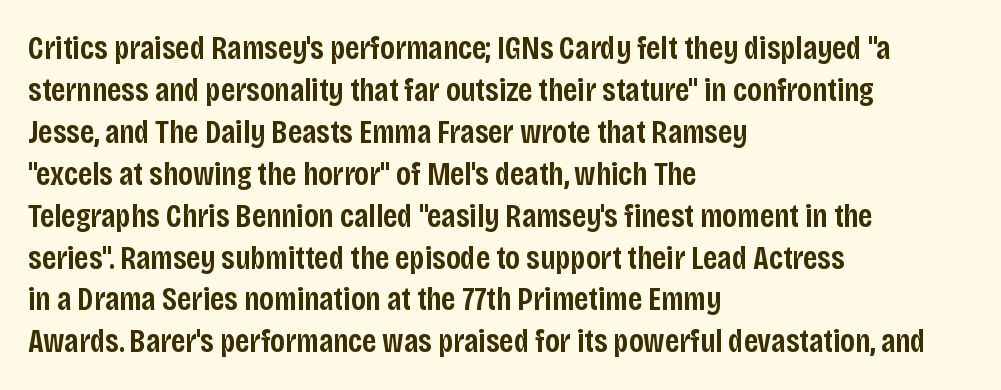
The image shows 33 px semibold, condensed sans-serif type, upright; set left-aligned, normal line spacing (1.27x), normal letter spacing, not underlined; low stroke contrast and a large x-height.
